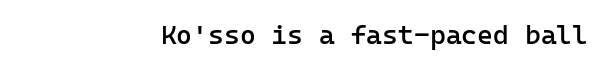
{"italic": "no", "bold": "semi", "underline": "no", "letter_spacing": "normal", "letter_spacing_em": 0.0, "glyph_px": 27}
